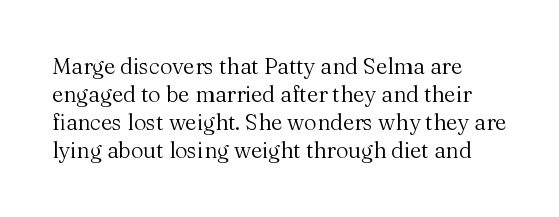
Q: Is the text bold? A: No.
Q: Is the text italic (slanted)? A: No, it is upright.
Q: Is the text underlined? A: No.
Q: Is the spacing between letters normal or unusually wide? A: Normal.
Q: Is the spacing between lines tight, normal or loose? A: Normal.
